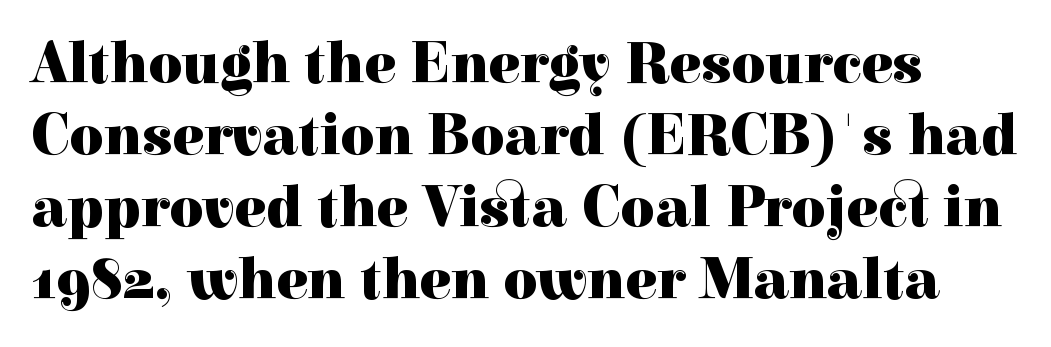
Q: Is the text bold? A: Yes.
Q: Is the text italic (slanted)? A: No, it is upright.
Q: Is the typeface a serif or a sans-serif typeface? A: Serif.
Q: Is the text underlined? A: No.
Q: Is the spacing between letters normal or unusually wide? A: Normal.
Q: Width (condensed, normal, or wide)? A: Normal.
Q: x-height? A: Medium.
Q: Monospaced? A: No.
